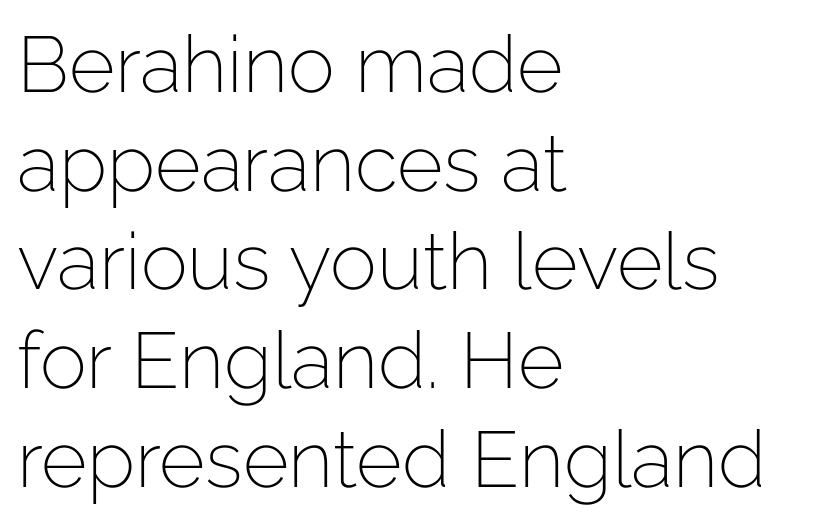
The image shows 79 px light sans-serif type, upright; set left-aligned, normal line spacing (1.25x), normal letter spacing, not underlined; low stroke contrast and a medium x-height.
